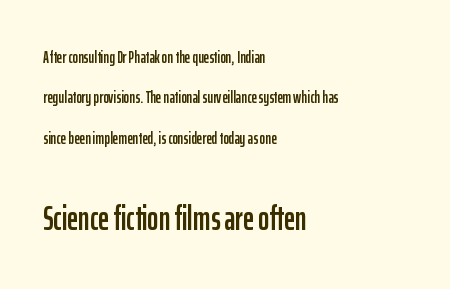
The image shows 34 px condensed sans-serif type, upright; set left-aligned, loose line spacing (2.37x), normal letter spacing, not underlined; the second (bottom) block is 2.0x larger; low stroke contrast and a medium x-height.
